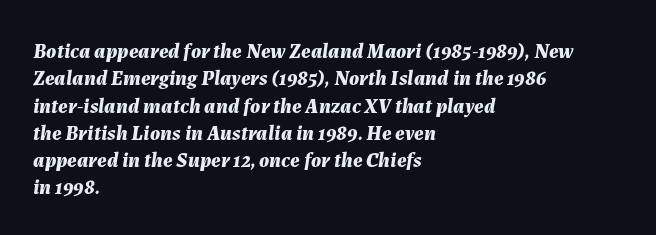
Q: Is the text bold? A: Yes.
Q: Is the text italic (slanted)? A: Yes, it leans right by about 7 degrees.
Q: Is the text underlined? A: No.
Q: How is the paragraph aligned? A: Left-aligned.
Q: Is the spacing between letters normal or unusually wide? A: Normal.
Q: Is the spacing between lines tight, normal or loose? A: Normal.
